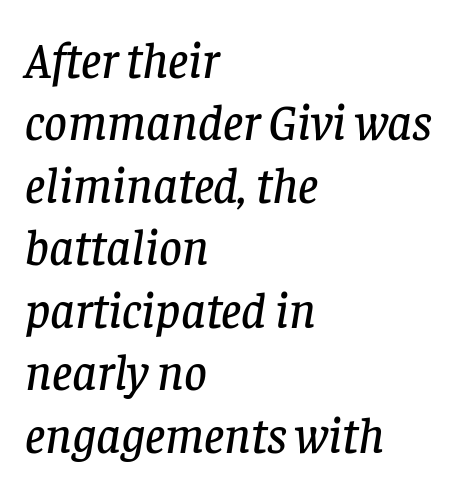
{"serif": "yes", "italic": "yes", "lean": "right", "slant_degrees": 8, "width": "normal", "stroke_contrast": "low", "x_height": "large", "monospaced": "no", "underline": "no", "align": "left", "line_spacing": "normal", "line_spacing_ratio": 1.25, "letter_spacing": "normal", "letter_spacing_em": 0.0, "glyph_px": 50}
